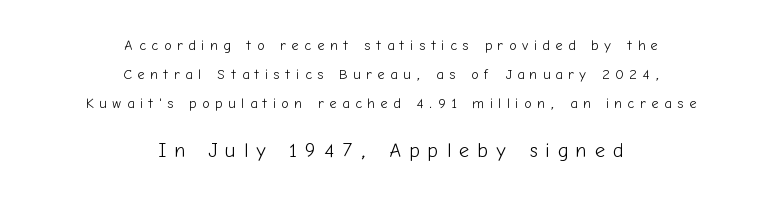
The rendering uses a large line-height, opening up the rows. Line starts and ends both wander, symmetrically. The weight would be labelled regular, book, light, or lighter still. Students, note that the glyphs here are deliberately spaced far apart.
